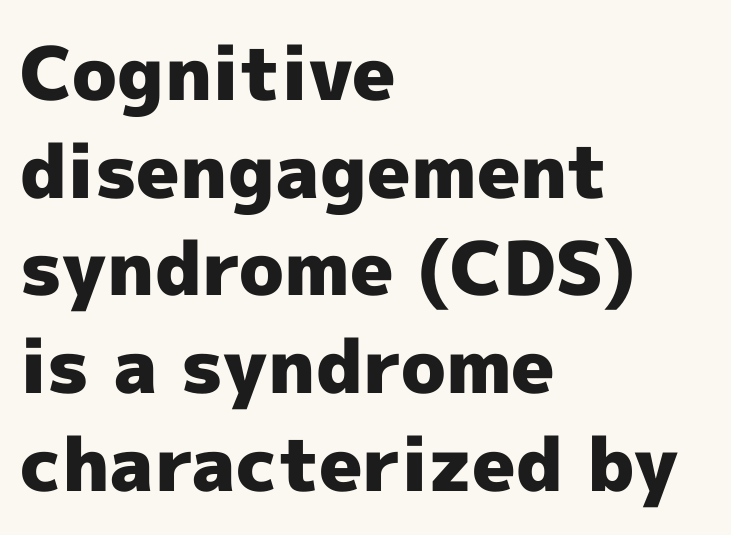
{"serif": "no", "italic": "no", "bold": "yes", "weight": "heavy", "width": "normal", "x_height": "medium", "monospaced": "no", "underline": "no", "align": "left", "line_spacing": "normal", "line_spacing_ratio": 1.32, "letter_spacing": "normal", "letter_spacing_em": 0.0, "glyph_px": 74}
